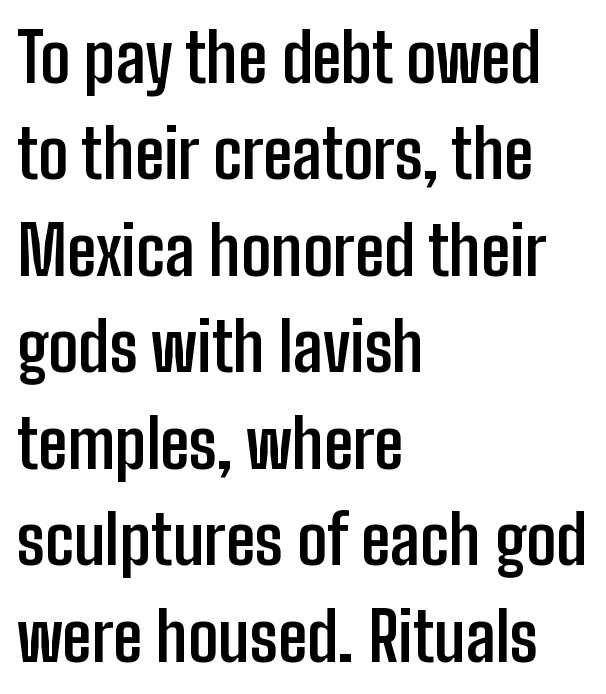
The image shows 67 px semibold, condensed sans-serif type, upright; set left-aligned, normal line spacing (1.44x), normal letter spacing, not underlined; low stroke contrast and a medium x-height.
